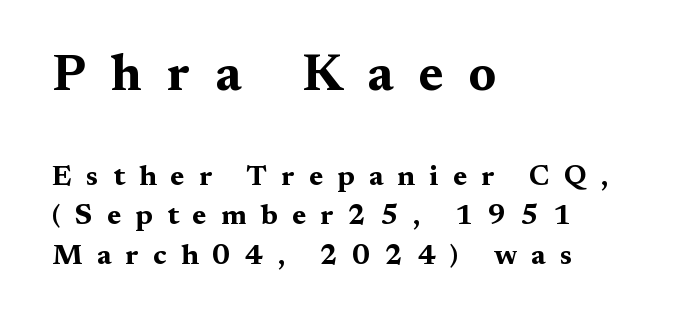
{"serif": "yes", "italic": "no", "bold": "yes", "weight": "bold", "width": "wide", "stroke_contrast": "medium", "x_height": "medium", "monospaced": "no", "underline": "no", "align": "left", "line_spacing": "normal", "line_spacing_ratio": 1.37, "letter_spacing": "wide", "letter_spacing_em": 0.49, "larger_block": "first", "size_ratio": 1.76, "glyph_px": 51}
